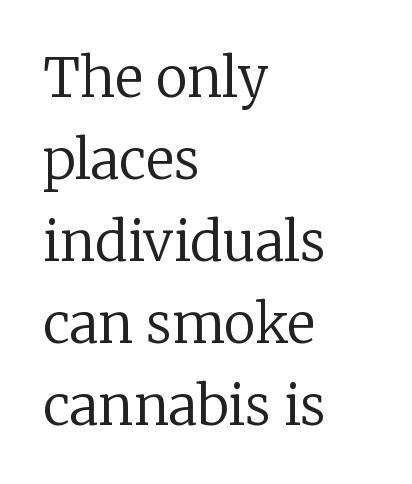
The image shows 54 px regular-weight serif type, upright; set left-aligned, normal line spacing (1.52x), normal letter spacing, not underlined; low stroke contrast and a medium x-height.
